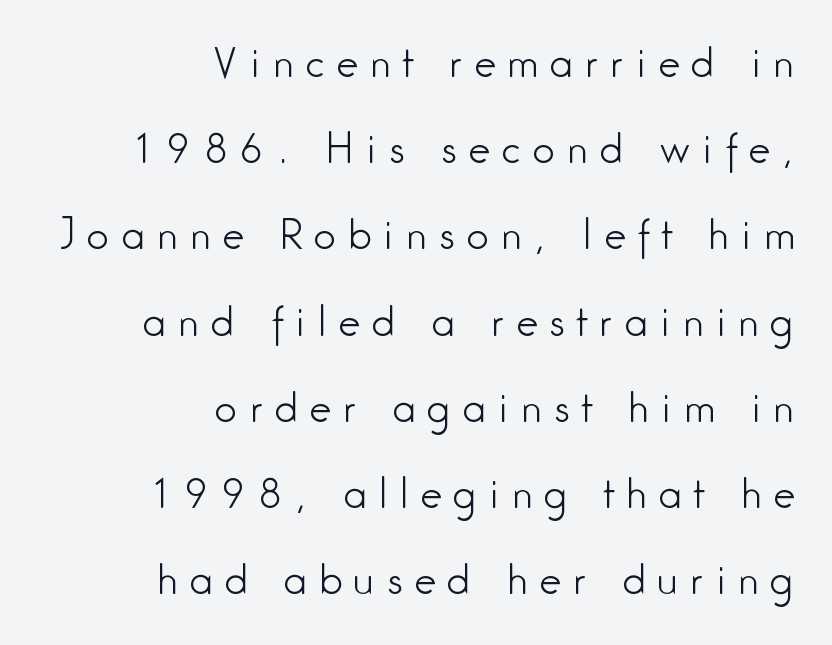
{"serif": "no", "italic": "no", "bold": "no", "weight": "light", "width": "condensed", "stroke_contrast": "low", "x_height": "medium", "monospaced": "no", "underline": "no", "align": "right", "line_spacing": "loose", "line_spacing_ratio": 2.21, "letter_spacing": "wide", "letter_spacing_em": 0.32, "glyph_px": 39}
